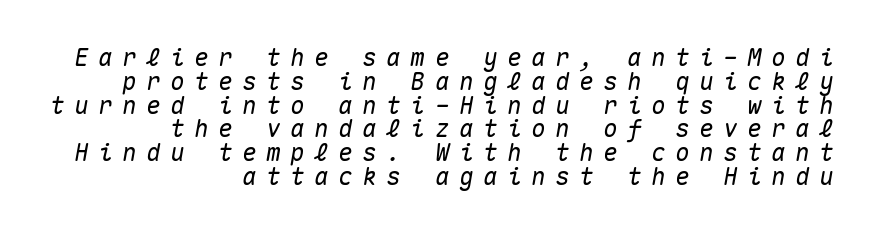
{"italic": "yes", "lean": "right", "slant_degrees": 10, "underline": "no", "align": "right", "line_spacing": "tight", "line_spacing_ratio": 0.99, "letter_spacing": "wide", "letter_spacing_em": 0.4, "glyph_px": 24}
